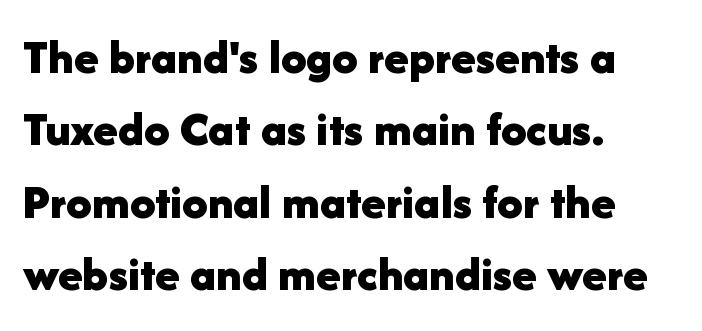
Q: Is the text bold? A: Yes.
Q: Is the text italic (slanted)? A: No, it is upright.
Q: Is the typeface a serif or a sans-serif typeface? A: Sans-serif.
Q: Is the text underlined? A: No.
Q: How is the paragraph aligned? A: Left-aligned.
Q: Is the spacing between letters normal or unusually wide? A: Normal.
Q: Is the spacing between lines tight, normal or loose? A: Normal.
Q: Width (condensed, normal, or wide)? A: Normal.
Q: Stroke contrast? A: Low.
Q: x-height? A: Medium.
Q: Monospaced? A: No.
